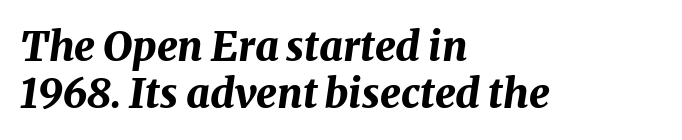
{"italic": "yes", "lean": "right", "slant_degrees": 8, "bold": "yes", "weight": "bold", "width": "normal", "stroke_contrast": "medium", "x_height": "medium", "monospaced": "no", "underline": "no", "align": "left", "line_spacing": "tight", "line_spacing_ratio": 1.14, "letter_spacing": "normal", "letter_spacing_em": 0.0, "glyph_px": 41}
